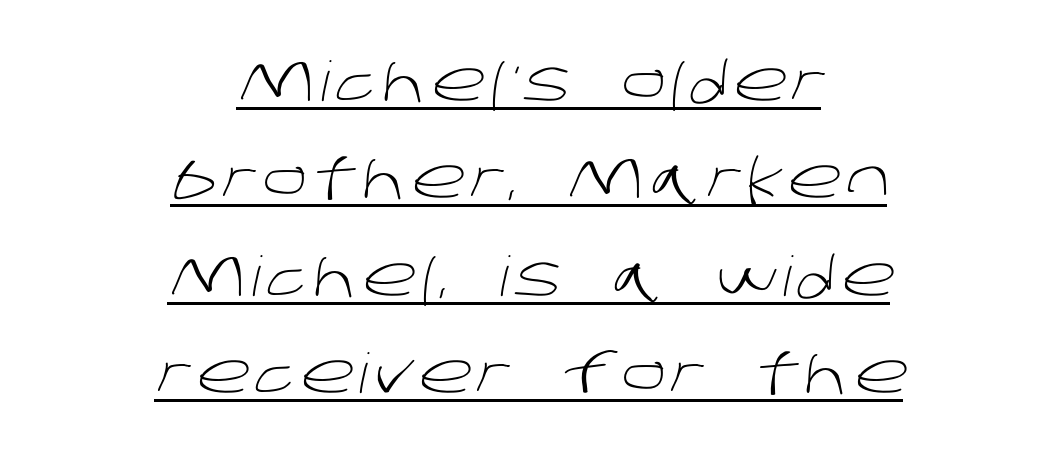
The image shows 55 px light sans-serif type; set centered, line spacing 1.77x, underlined; low stroke contrast and a large x-height.
